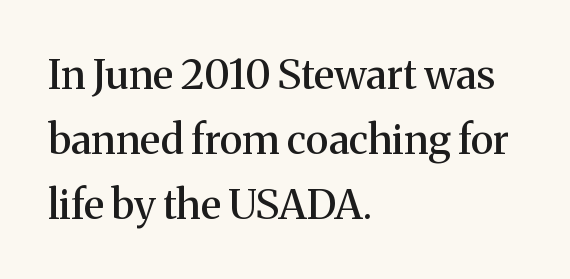
The image shows 41 px serif type, upright; set left-aligned, normal line spacing (1.58x), normal letter spacing, not underlined; medium stroke contrast and a medium x-height.
